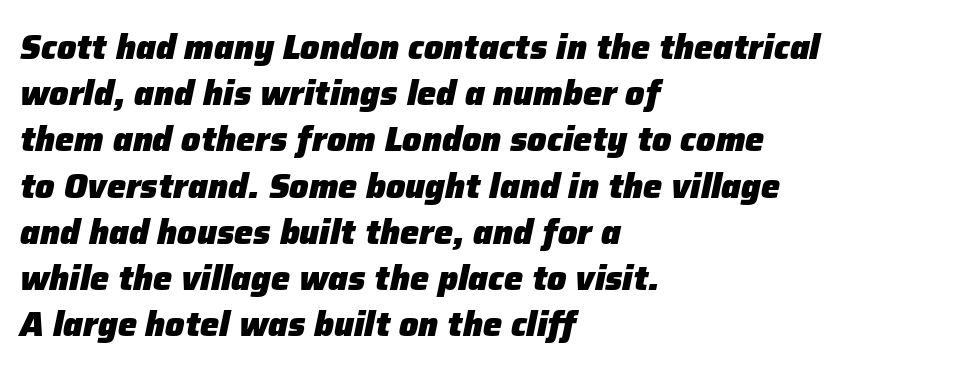
{"italic": "yes", "lean": "right", "slant_degrees": 12, "bold": "yes", "weight": "heavy", "width": "normal", "stroke_contrast": "low", "x_height": "medium", "monospaced": "no", "underline": "no", "align": "left", "line_spacing": "normal", "line_spacing_ratio": 1.36, "letter_spacing": "normal", "letter_spacing_em": 0.0, "glyph_px": 34}
